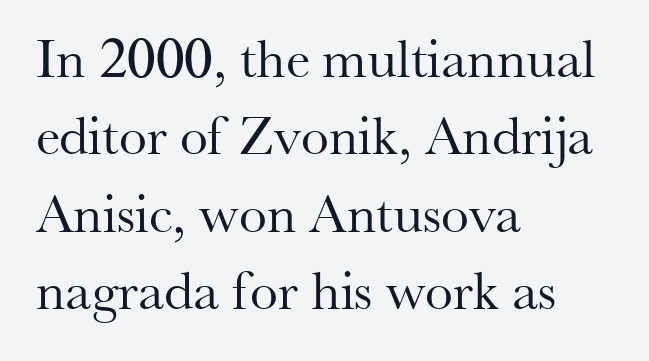
{"serif": "yes", "italic": "no", "bold": "no", "weight": "regular", "width": "normal", "stroke_contrast": "medium", "x_height": "small", "monospaced": "no", "underline": "no", "align": "left", "line_spacing": "normal", "line_spacing_ratio": 1.38, "letter_spacing": "normal", "letter_spacing_em": 0.0, "glyph_px": 56}
